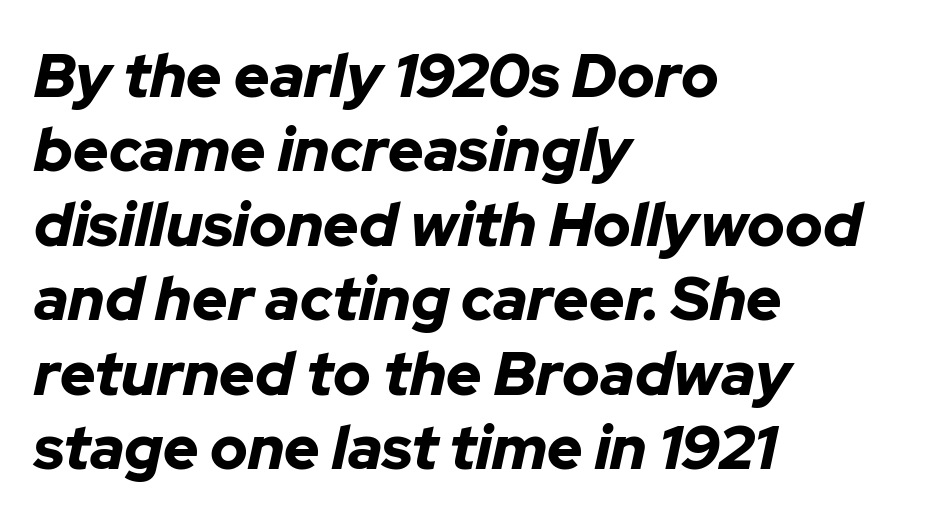
The image shows 61 px bold type, italic (leaning right); set left-aligned, line spacing 1.22x, normal letter spacing, not underlined; low stroke contrast and a medium x-height.
